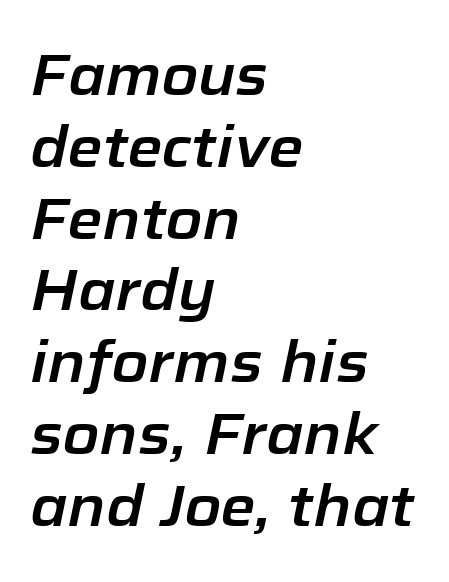
The image shows 57 px text type, italic (leaning right); set left-aligned, normal line spacing (1.26x), normal letter spacing, not underlined; low stroke contrast and a medium x-height.
